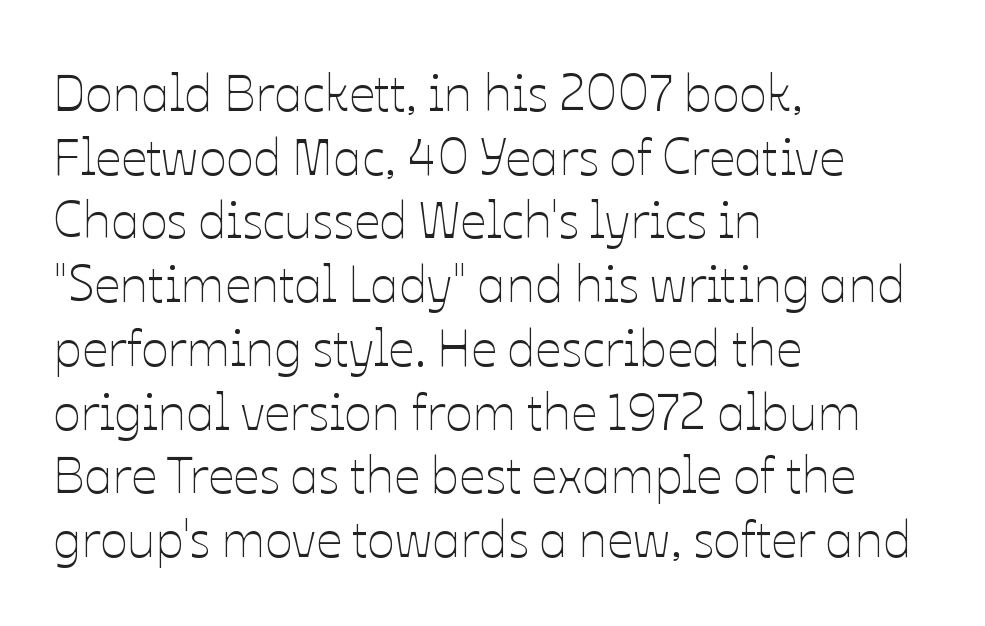
This is the regular roman posture of the typeface. Is the type heavy? It reads as light-to-regular instead. Descender tails drop into unmarked territory. The line-height multiplier appears to be the usual default. Proportional: the letters do not fall into vertical columns.
